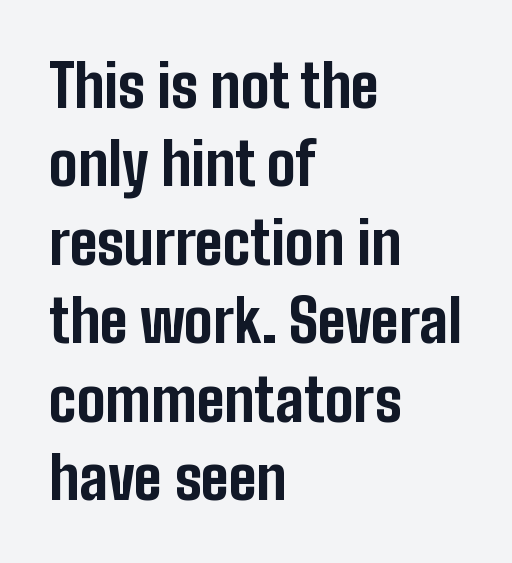
{"serif": "no", "italic": "no", "bold": "yes", "weight": "bold", "width": "condensed", "stroke_contrast": "low", "x_height": "medium", "monospaced": "no", "underline": "no", "align": "left", "line_spacing": "normal", "line_spacing_ratio": 1.33, "letter_spacing": "normal", "letter_spacing_em": 0.0, "glyph_px": 59}
